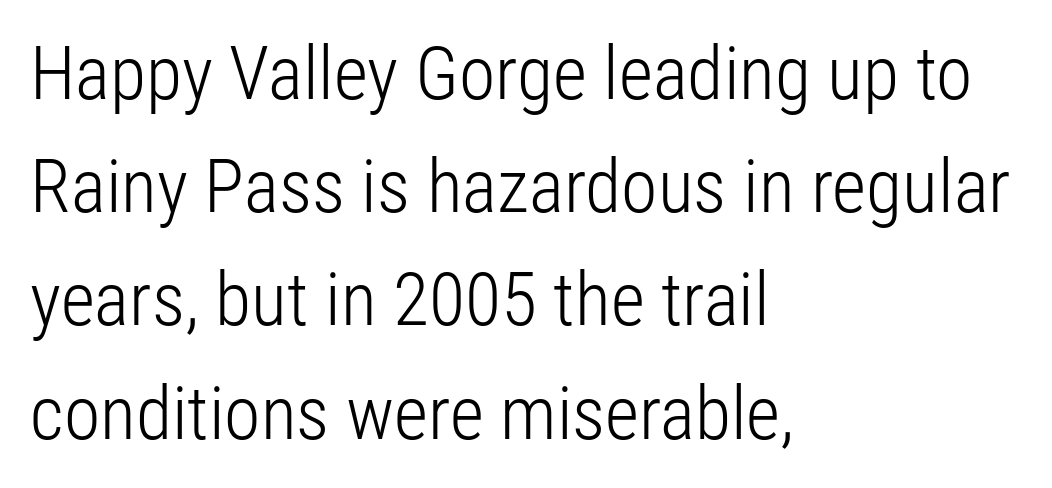
{"serif": "no", "italic": "no", "bold": "no", "weight": "light", "width": "condensed", "stroke_contrast": "low", "x_height": "medium", "monospaced": "no", "underline": "no", "align": "left", "line_spacing": "normal", "line_spacing_ratio": 1.53, "letter_spacing": "normal", "letter_spacing_em": 0.0, "glyph_px": 74}
